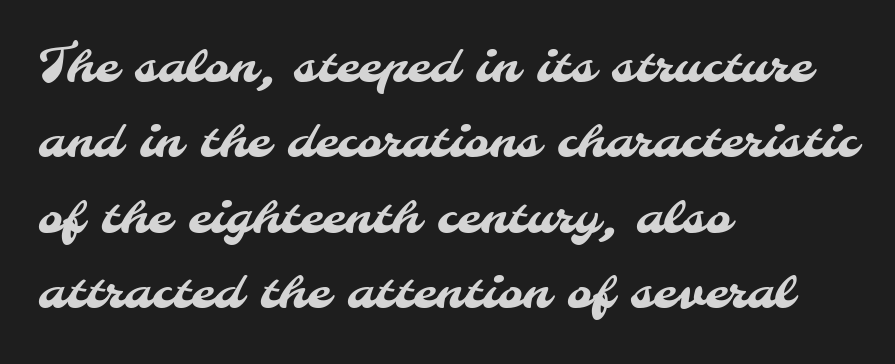
The image shows 48 px sans-serif type; set left-aligned, normal line spacing (1.57x), normal letter spacing, not underlined; medium stroke contrast and a small x-height.
